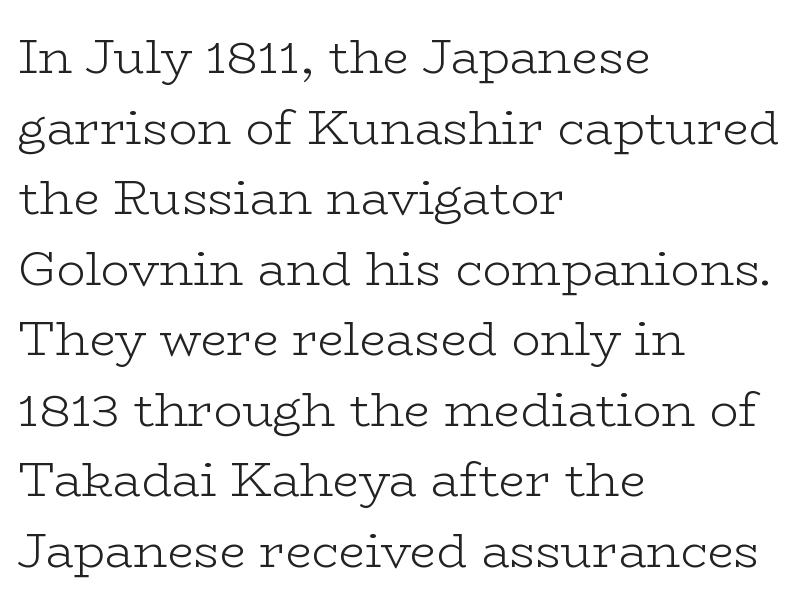
{"serif": "yes", "italic": "no", "bold": "no", "weight": "light", "width": "wide", "stroke_contrast": "low", "x_height": "medium", "monospaced": "no", "underline": "no", "align": "left", "line_spacing": "normal", "line_spacing_ratio": 1.47, "letter_spacing": "normal", "letter_spacing_em": 0.0, "glyph_px": 48}
